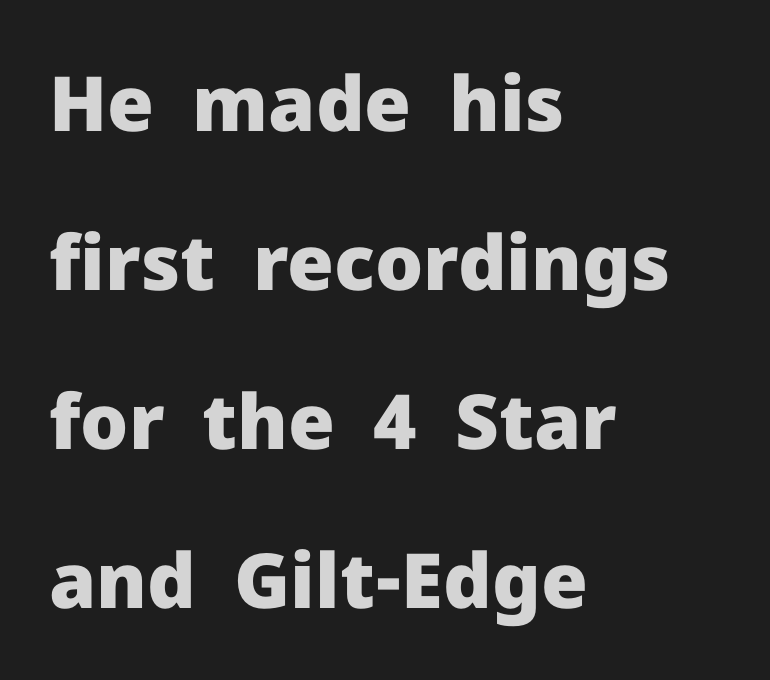
The image shows 76 px heavy sans-serif type, upright; set left-aligned, loose line spacing (2.09x), normal letter spacing, not underlined; low stroke contrast and a medium x-height.
